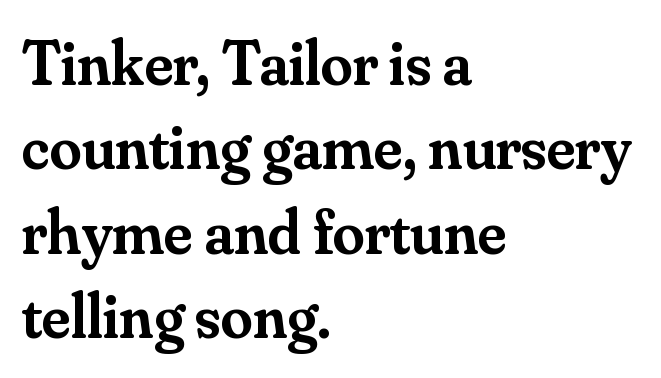
Q: Is the text bold? A: Semi-bold.
Q: Is the text italic (slanted)? A: No, it is upright.
Q: Is the typeface a serif or a sans-serif typeface? A: Serif.
Q: Is the text underlined? A: No.
Q: How is the paragraph aligned? A: Left-aligned.
Q: Is the spacing between letters normal or unusually wide? A: Normal.
Q: Is the spacing between lines tight, normal or loose? A: Normal.
Q: Width (condensed, normal, or wide)? A: Normal.
Q: Stroke contrast? A: Medium.
Q: x-height? A: Small.
Q: Monospaced? A: No.
